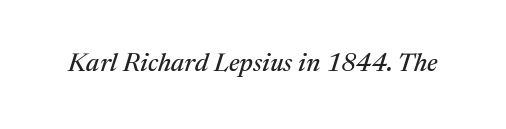
{"italic": "yes", "lean": "right", "slant_degrees": 17, "underline": "no", "letter_spacing": "normal", "letter_spacing_em": 0.0, "glyph_px": 26}
